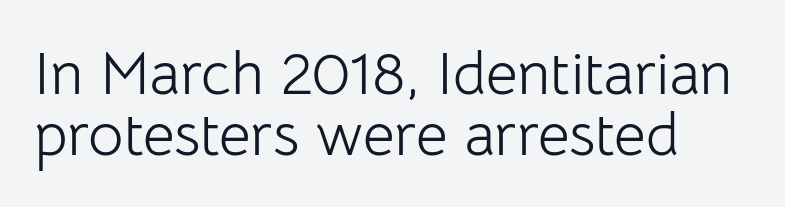
Q: Is the text bold? A: No.
Q: Is the text italic (slanted)? A: No, it is upright.
Q: Is the typeface a serif or a sans-serif typeface? A: Sans-serif.
Q: Is the text underlined? A: No.
Q: Is the spacing between letters normal or unusually wide? A: Normal.
Q: Is the spacing between lines tight, normal or loose? A: Tight.
Q: Width (condensed, normal, or wide)? A: Normal.
Q: Stroke contrast? A: Low.
Q: x-height? A: Medium.
Q: Monospaced? A: No.
